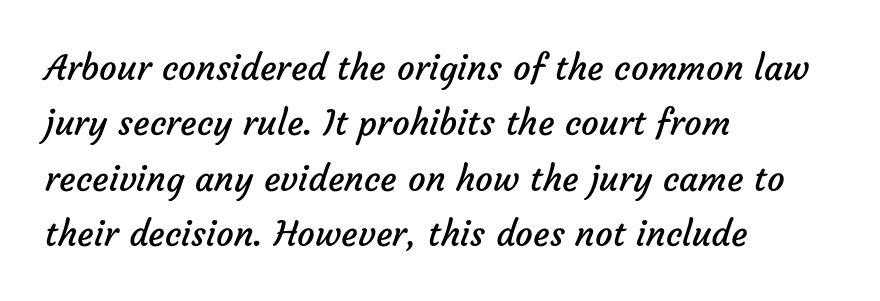
The image shows 35 px regular-weight sans-serif type; set left-aligned, normal line spacing (1.58x), normal letter spacing, not underlined; low stroke contrast and a medium x-height.
